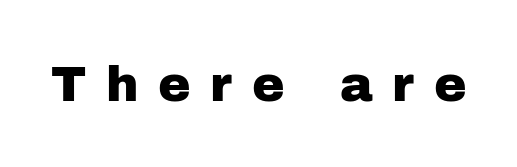
Q: Is the text italic (slanted)? A: No, it is upright.
Q: Is the typeface a serif or a sans-serif typeface? A: Sans-serif.
Q: Is the text underlined? A: No.
Q: Is the spacing between letters normal or unusually wide? A: Unusually wide.
Q: Width (condensed, normal, or wide)? A: Normal.
Q: Stroke contrast? A: Low.
Q: x-height? A: Medium.
Q: Monospaced? A: No.
